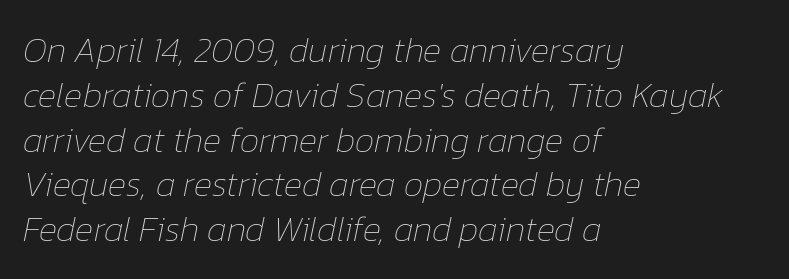
{"italic": "yes", "lean": "right", "slant_degrees": 12, "bold": "no", "weight": "thin", "width": "normal", "stroke_contrast": "low", "x_height": "medium", "monospaced": "no", "underline": "no", "align": "left", "line_spacing": "normal", "line_spacing_ratio": 1.28, "letter_spacing": "normal", "letter_spacing_em": 0.0, "glyph_px": 35}
